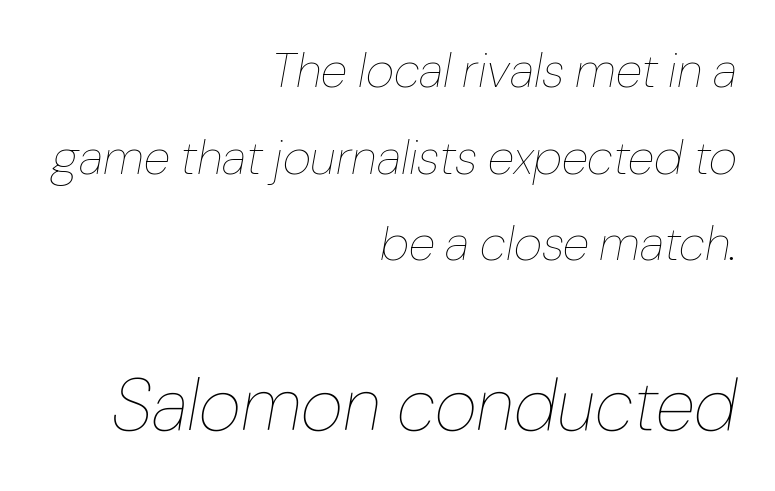
{"italic": "yes", "lean": "right", "slant_degrees": 10, "bold": "no", "weight": "thin", "width": "normal", "stroke_contrast": "low", "x_height": "medium", "monospaced": "no", "underline": "no", "align": "right", "line_spacing_ratio": 1.77, "letter_spacing": "normal", "letter_spacing_em": 0.0, "larger_block": "second", "size_ratio": 1.49, "glyph_px": 73}
